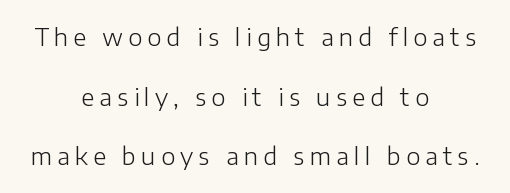
Layout note: lines centered. Underline: absent. Widely set lines give the paragraph a tall, airy silhouette. Letter spacing: wide. A typesetter would mark this as roman, not italic. A light-to-regular cut is what we see here.
